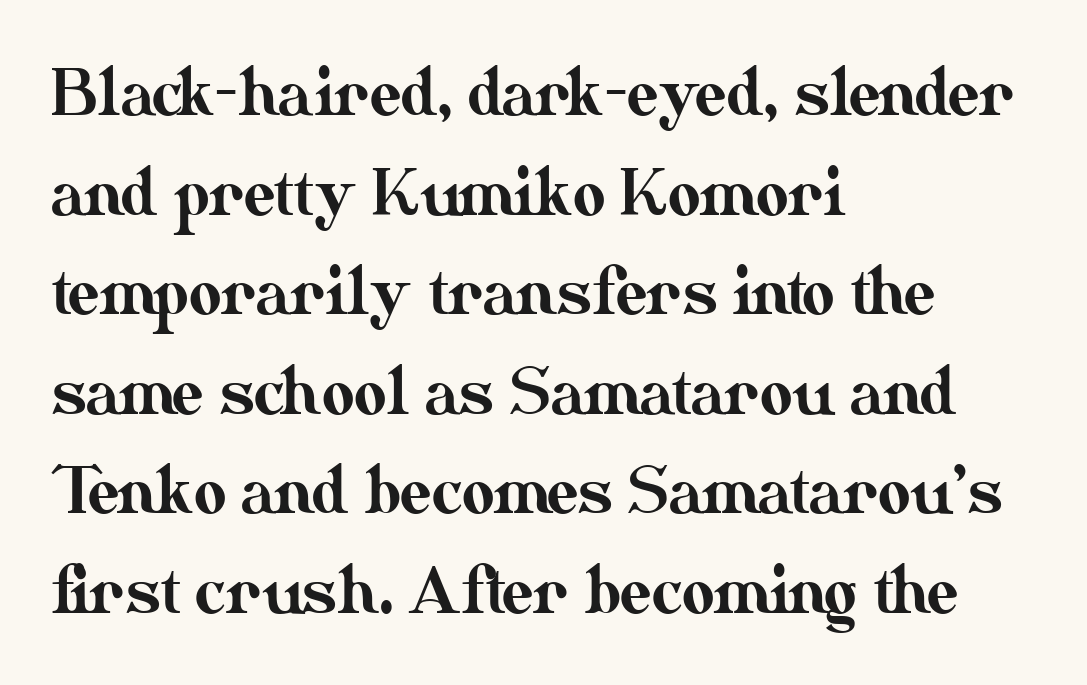
Q: Is the text italic (slanted)? A: No, it is upright.
Q: Is the text underlined? A: No.
Q: How is the paragraph aligned? A: Left-aligned.
Q: Is the spacing between letters normal or unusually wide? A: Normal.
Q: Is the spacing between lines tight, normal or loose? A: Normal.
Q: Width (condensed, normal, or wide)? A: Normal.
Q: Stroke contrast? A: Medium.
Q: x-height? A: Small.
Q: Monospaced? A: No.
